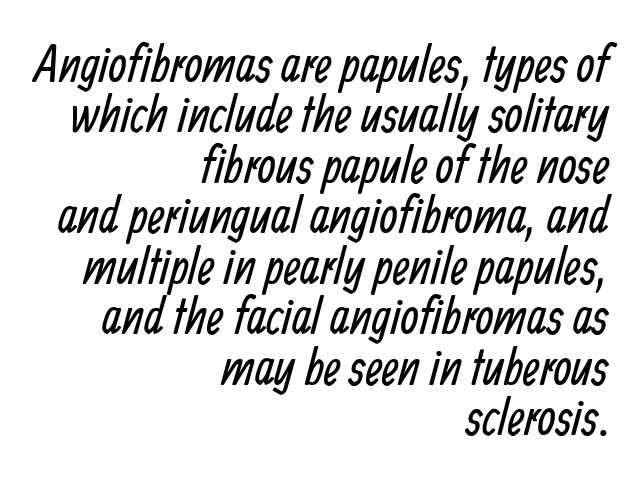
The image shows 52 px regular-weight, condensed sans-serif type; set right-aligned, tight line spacing (0.97x), normal letter spacing, not underlined; low stroke contrast and a medium x-height.
